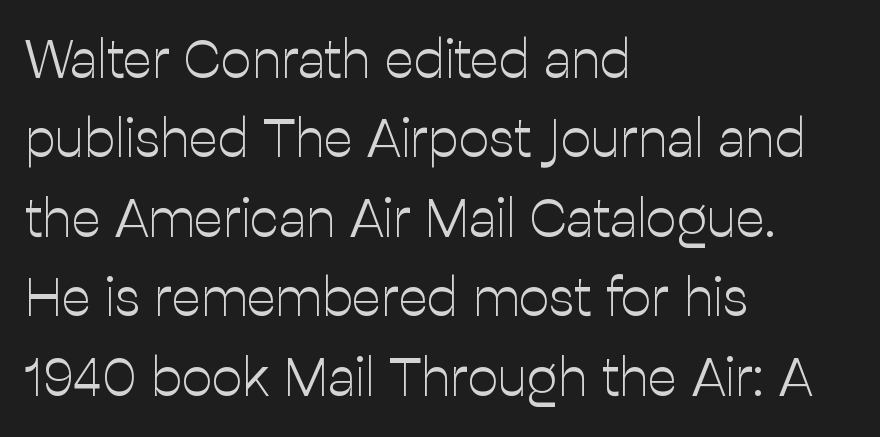
Q: Is the text bold? A: No.
Q: Is the text italic (slanted)? A: No, it is upright.
Q: Is the typeface a serif or a sans-serif typeface? A: Sans-serif.
Q: Is the text underlined? A: No.
Q: How is the paragraph aligned? A: Left-aligned.
Q: Is the spacing between letters normal or unusually wide? A: Normal.
Q: Is the spacing between lines tight, normal or loose? A: Normal.
Q: Width (condensed, normal, or wide)? A: Normal.
Q: Stroke contrast? A: Low.
Q: x-height? A: Medium.
Q: Monospaced? A: No.
